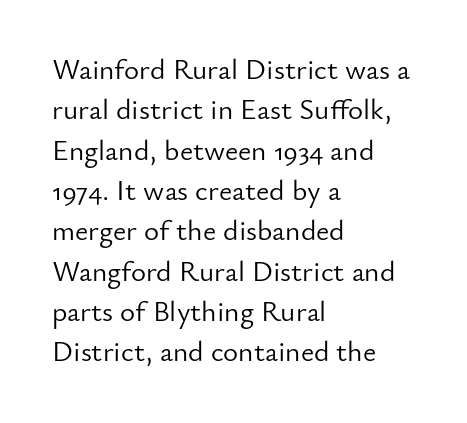
The image shows 29 px light sans-serif type, upright; set left-aligned, normal line spacing (1.39x), normal letter spacing, not underlined; low stroke contrast and a small x-height.
